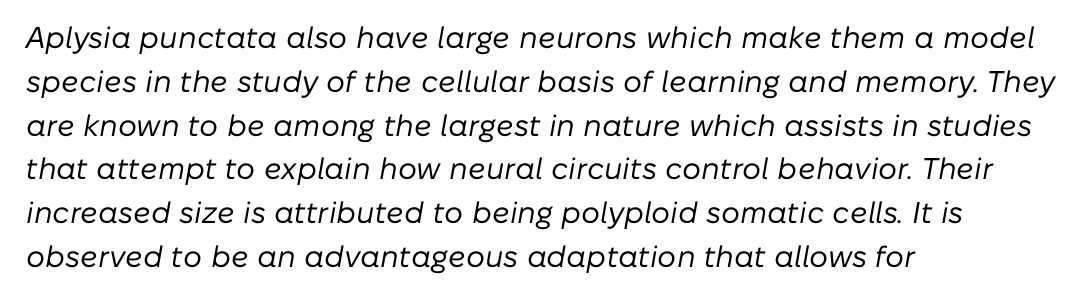
The image shows 30 px regular-weight type, italic (leaning right); set left-aligned, normal line spacing (1.46x), normal letter spacing, not underlined; low stroke contrast and a medium x-height.
